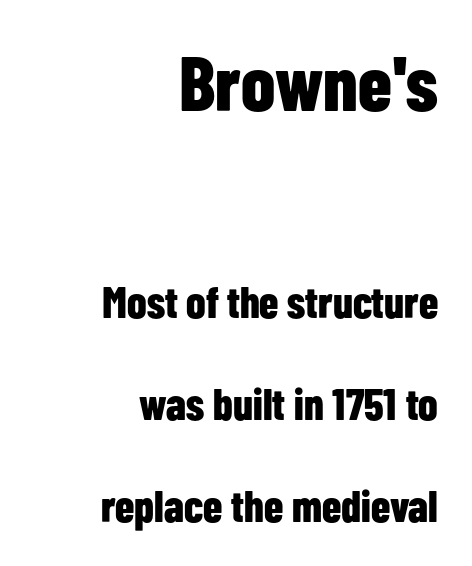
{"serif": "no", "italic": "no", "bold": "yes", "weight": "bold", "width": "condensed", "stroke_contrast": "low", "x_height": "medium", "monospaced": "no", "underline": "no", "align": "right", "line_spacing": "loose", "line_spacing_ratio": 2.32, "letter_spacing": "normal", "letter_spacing_em": 0.0, "larger_block": "first", "size_ratio": 1.75, "glyph_px": 77}
